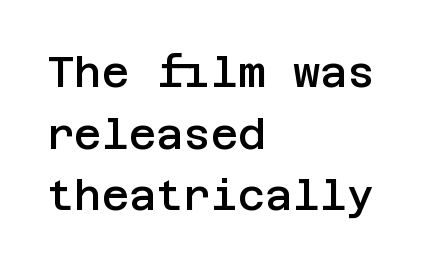
The image shows 42 px semibold sans-serif type, upright; set left-aligned, normal line spacing (1.47x), normal letter spacing, not underlined; low stroke contrast and a large x-height.
